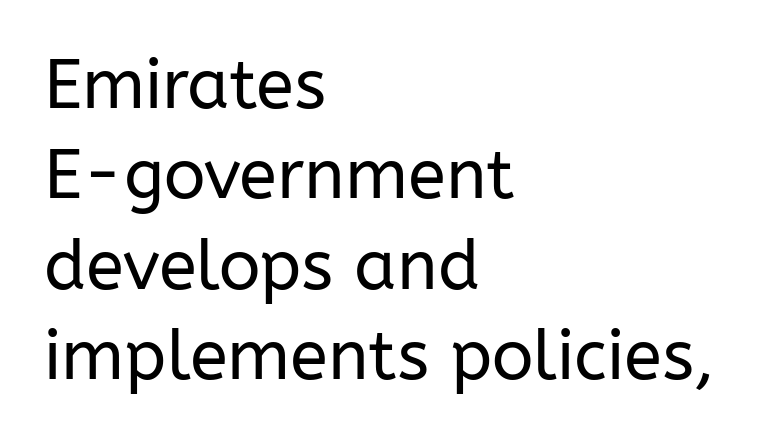
Type without underlining. The rendering keeps characters at their native spacing. Weight: not bold — regular or lighter. Notice how descenders clear the ascenders below comfortably — that's standard leading. Upright lettering throughout. Each letter keeps its own natural width here, so spacing adapts to shape.
